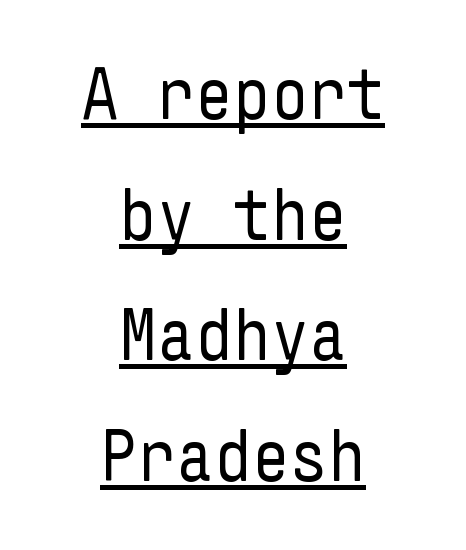
The image shows 74 px regular-weight, condensed sans-serif type, upright; set centered, normal line spacing (1.63x), normal letter spacing, underlined; low stroke contrast and a medium x-height.
